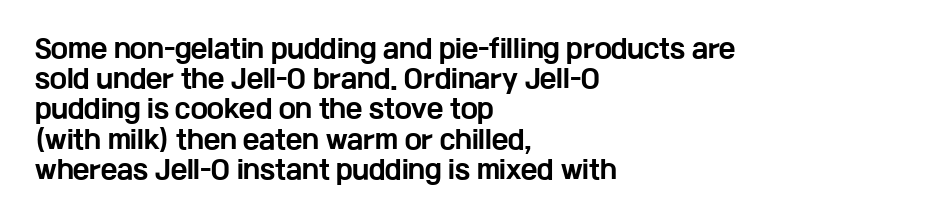
{"italic": "no", "bold": "yes", "underline": "no", "align": "left", "line_spacing_ratio": 1.21, "letter_spacing": "normal", "letter_spacing_em": 0.0, "glyph_px": 25}
